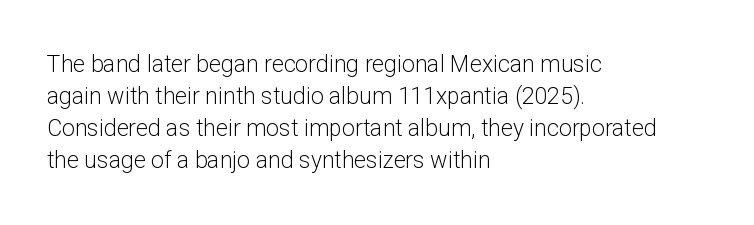
Caption: standard tracking, unaltered. Does the leading feel generous? No, just average. The lines are quadded left. Check the space under the baseline: it is left empty.
